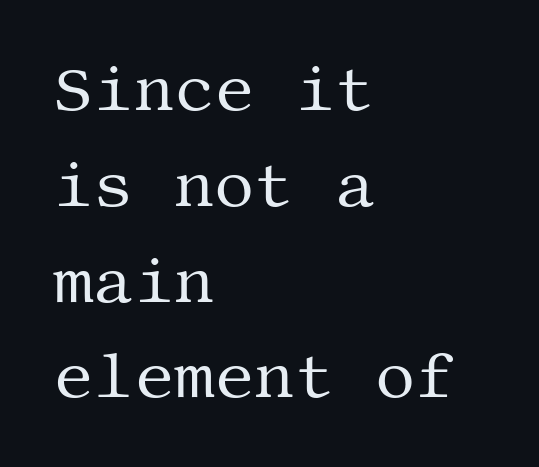
{"serif": "yes", "italic": "no", "bold": "no", "weight": "regular", "width": "normal", "stroke_contrast": "medium", "x_height": "large", "underline": "no", "align": "left", "line_spacing": "normal", "line_spacing_ratio": 1.52, "letter_spacing": "normal", "letter_spacing_em": 0.0, "glyph_px": 63}
